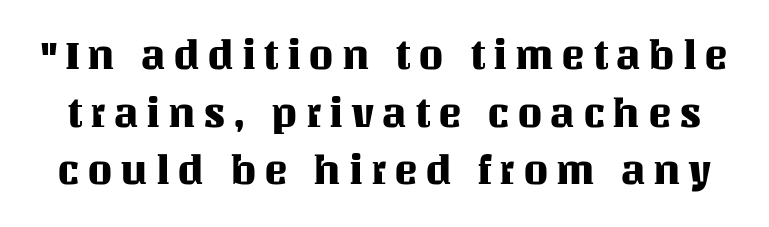
Q: Is the text italic (slanted)? A: No, it is upright.
Q: Is the text underlined? A: No.
Q: Is the spacing between lines tight, normal or loose? A: Normal.
Q: Width (condensed, normal, or wide)? A: Normal.
Q: Stroke contrast? A: Medium.
Q: x-height? A: Large.
Q: Monospaced? A: No.
